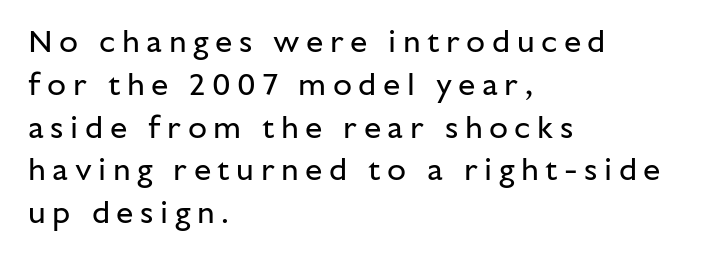
Q: Is the text bold? A: No.
Q: Is the text italic (slanted)? A: No, it is upright.
Q: Is the typeface a serif or a sans-serif typeface? A: Sans-serif.
Q: Is the text underlined? A: No.
Q: How is the paragraph aligned? A: Left-aligned.
Q: Is the spacing between letters normal or unusually wide? A: Unusually wide.
Q: Is the spacing between lines tight, normal or loose? A: Normal.
Q: Width (condensed, normal, or wide)? A: Normal.
Q: Stroke contrast? A: Low.
Q: x-height? A: Medium.
Q: Monospaced? A: No.
